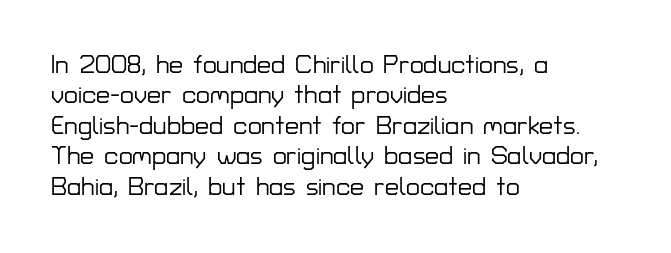
{"italic": "no", "underline": "no", "align": "left", "line_spacing_ratio": 1.22, "letter_spacing": "normal", "letter_spacing_em": 0.0, "glyph_px": 25}
